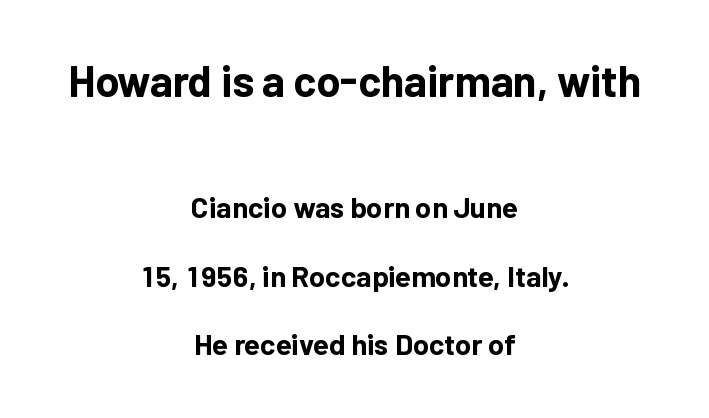
Reading down the column, the eye jumps a long way to each next line. Looks like regular typesetting: each glyph gets only the width it needs. The passage shown is not underscored anywhere. Type style note: lacks serifs. Bold? Absolutely — the strokes are thick and heavy.
